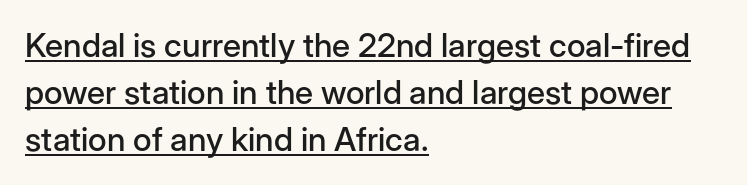
The image shows 33 px sans-serif type, upright; set left-aligned, normal line spacing (1.43x), normal letter spacing, underlined; low stroke contrast and a medium x-height.
